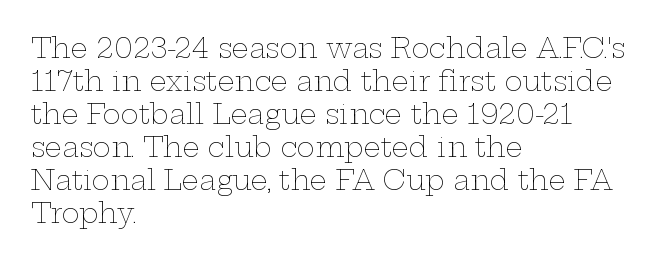
{"italic": "no", "bold": "no", "underline": "no", "align": "left", "line_spacing_ratio": 1.22, "letter_spacing": "normal", "letter_spacing_em": 0.0, "glyph_px": 27}
